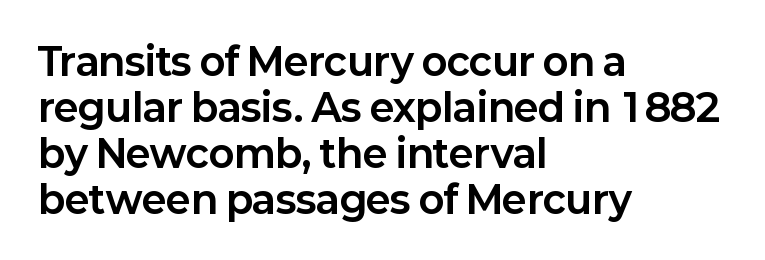
The image shows 38 px bold sans-serif type, upright; set left-aligned, line spacing 1.21x, normal letter spacing, not underlined; low stroke contrast and a medium x-height.
